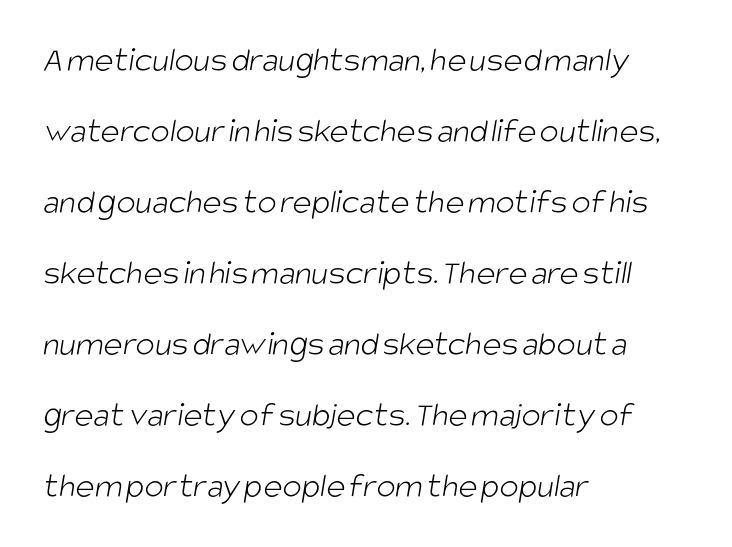
Q: Is the text bold? A: No.
Q: Is the typeface a serif or a sans-serif typeface? A: Sans-serif.
Q: Is the text underlined? A: No.
Q: How is the paragraph aligned? A: Left-aligned.
Q: Is the spacing between letters normal or unusually wide? A: Normal.
Q: Is the spacing between lines tight, normal or loose? A: Loose.
Q: Width (condensed, normal, or wide)? A: Condensed.
Q: Stroke contrast? A: Low.
Q: x-height? A: Large.
Q: Monospaced? A: No.
